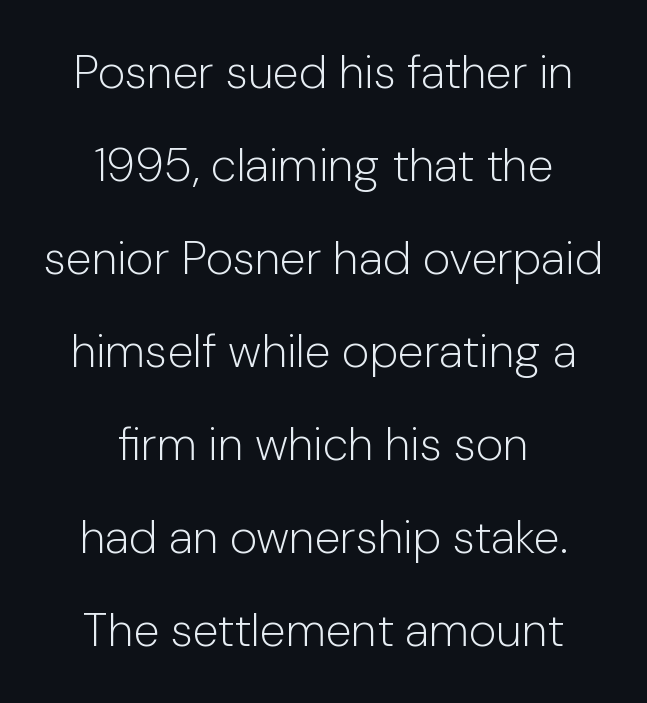
The image shows 47 px light sans-serif type, upright; set centered, loose line spacing (1.98x), normal letter spacing, not underlined; low stroke contrast and a medium x-height.
